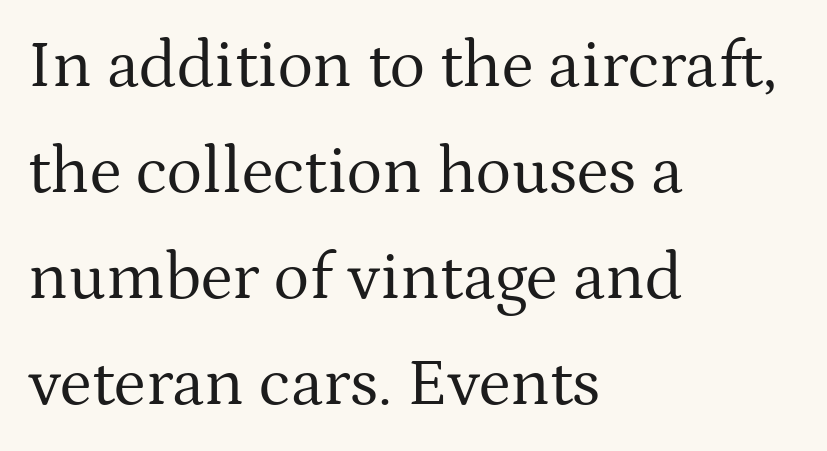
{"serif": "yes", "italic": "no", "bold": "no", "weight": "regular", "width": "normal", "stroke_contrast": "medium", "x_height": "medium", "monospaced": "no", "underline": "no", "align": "left", "line_spacing": "normal", "line_spacing_ratio": 1.58, "letter_spacing": "normal", "letter_spacing_em": 0.0, "glyph_px": 67}
